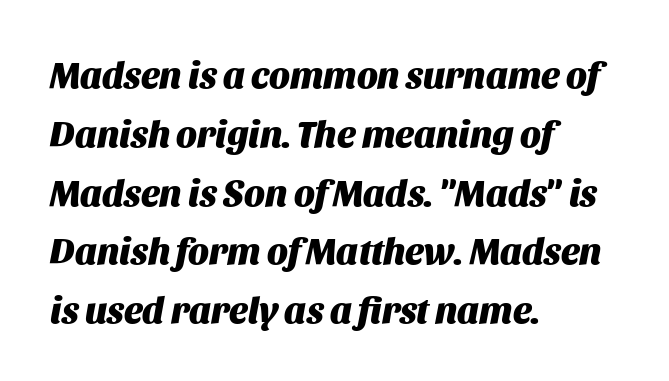
The image shows 37 px heavy type, italic (leaning right); set left-aligned, normal line spacing (1.59x), normal letter spacing, not underlined; medium stroke contrast and a large x-height.
